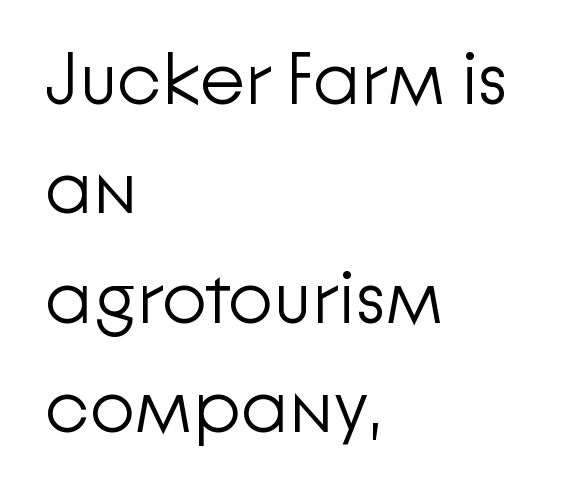
The letters advance in unequal steps, a hallmark of proportional type. This reads as an unemphasized weight, regular at the heaviest. The designer left line spacing at the default. The lettering holds an erect, upright posture throughout. Underlining? Definitely not there. The setting favours the left margin, as ordinary paragraphs usually do.
